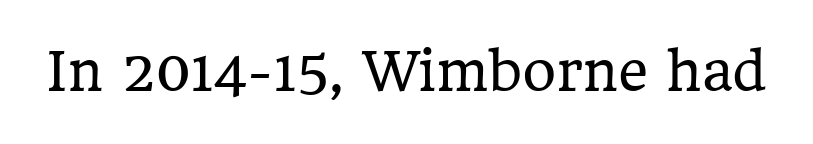
The image shows 52 px regular-weight serif type, upright; set normal letter spacing, not underlined; low stroke contrast and a medium x-height.
